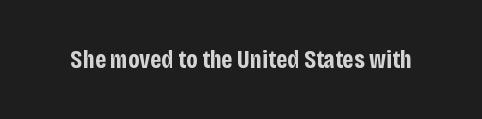
{"italic": "no", "bold": "yes", "underline": "no", "letter_spacing": "normal", "letter_spacing_em": 0.0, "glyph_px": 25}
